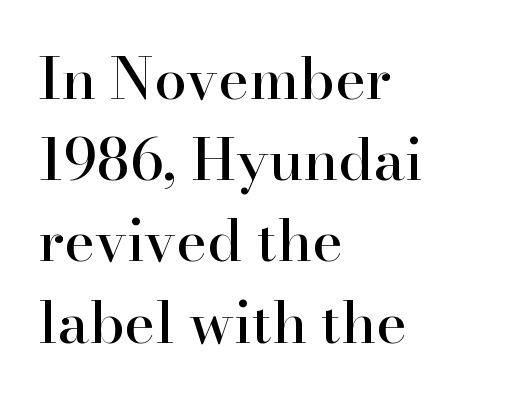
The image shows 58 px serif type, upright; set left-aligned, normal line spacing (1.4x), normal letter spacing, not underlined; high stroke contrast and a small x-height.
